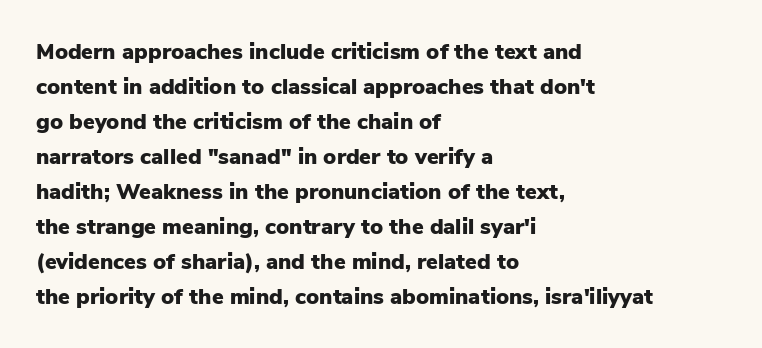
The image shows 22 px bold type, upright; set left-aligned, normal line spacing (1.59x), normal letter spacing, not underlined.
